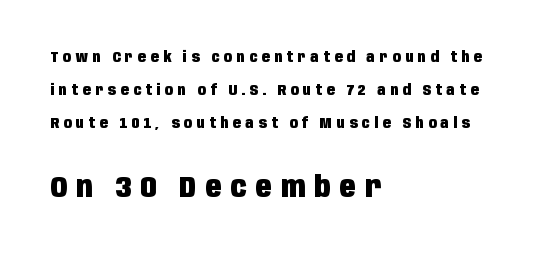
The image shows 30 px heavy, condensed sans-serif type, upright; set left-aligned, loose line spacing (2.21x), unusually wide letter spacing (+0.3 em), not underlined; the second (bottom) block is 2.0x larger; low stroke contrast and a large x-height.
